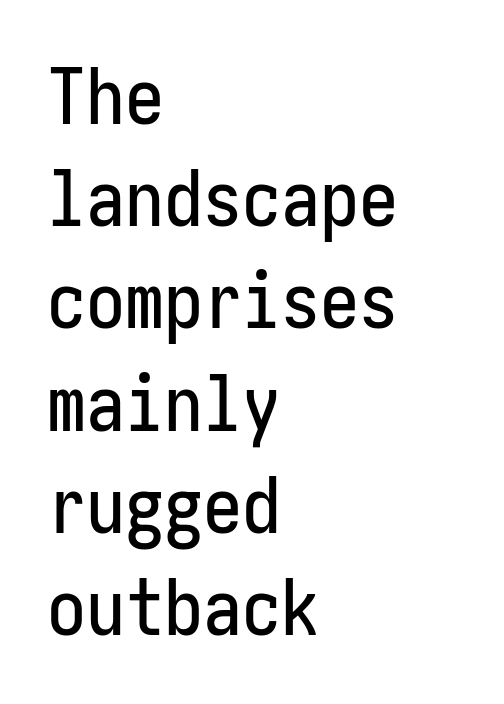
The image shows 78 px condensed sans-serif type, upright; set left-aligned, normal line spacing (1.31x), normal letter spacing, not underlined; low stroke contrast and a medium x-height.
